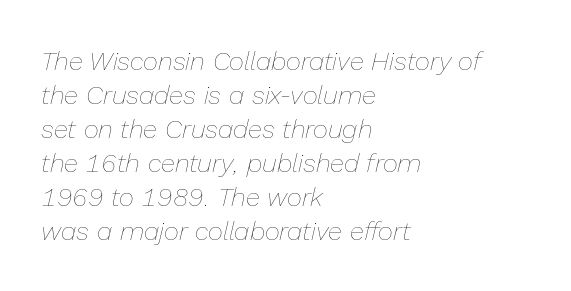
The image shows 26 px text type, italic (leaning right); set left-aligned, normal line spacing (1.31x), normal letter spacing, not underlined.
